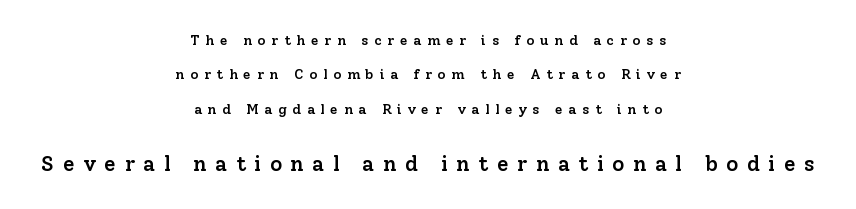
{"italic": "no", "bold": "semi", "underline": "no", "align": "center", "line_spacing": "loose", "line_spacing_ratio": 2.46, "letter_spacing": "wide", "letter_spacing_em": 0.41, "larger_block": "second", "size_ratio": 1.5, "glyph_px": 21}
